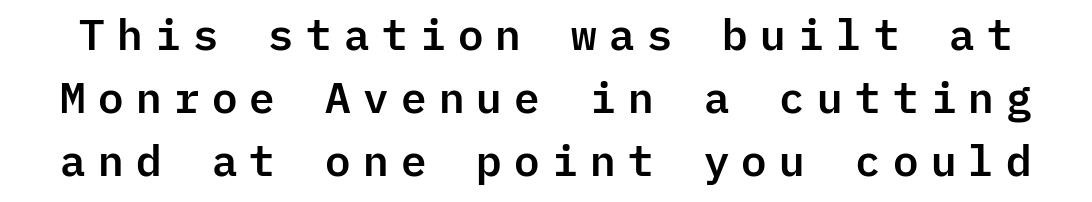
Q: Is the text italic (slanted)? A: No, it is upright.
Q: Is the typeface a serif or a sans-serif typeface? A: Sans-serif.
Q: Is the text underlined? A: No.
Q: Is the spacing between letters normal or unusually wide? A: Unusually wide.
Q: Is the spacing between lines tight, normal or loose? A: Normal.
Q: Width (condensed, normal, or wide)? A: Normal.
Q: Stroke contrast? A: Low.
Q: x-height? A: Medium.
Q: Monospaced? A: Yes.
